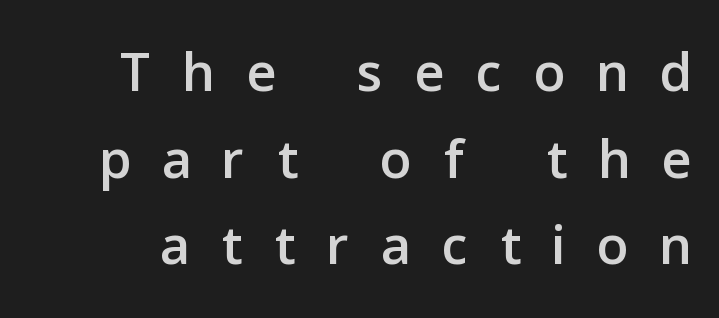
The image shows 78 px sans-serif type, upright; set tight line spacing (1.11x), unusually wide letter spacing (+0.42 em), not underlined; low stroke contrast and a medium x-height.
